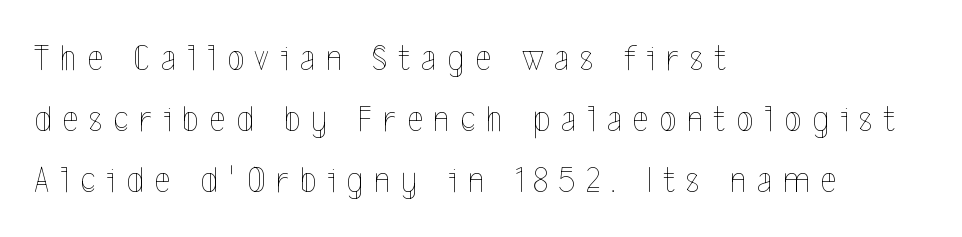
Q: Is the text bold? A: No.
Q: Is the text italic (slanted)? A: No, it is upright.
Q: Is the text underlined? A: No.
Q: How is the paragraph aligned? A: Left-aligned.
Q: Is the spacing between letters normal or unusually wide? A: Unusually wide.
Q: Is the spacing between lines tight, normal or loose? A: Normal.
Q: Width (condensed, normal, or wide)? A: Condensed.
Q: x-height? A: Medium.
Q: Monospaced? A: No.
